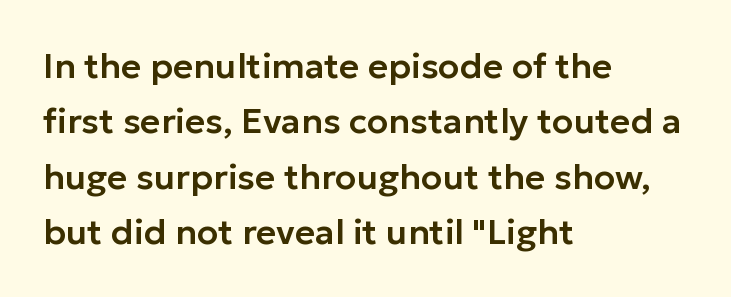
{"serif": "no", "italic": "no", "width": "normal", "stroke_contrast": "low", "x_height": "medium", "monospaced": "no", "underline": "no", "align": "left", "line_spacing": "normal", "line_spacing_ratio": 1.58, "letter_spacing": "normal", "letter_spacing_em": 0.0, "glyph_px": 35}
